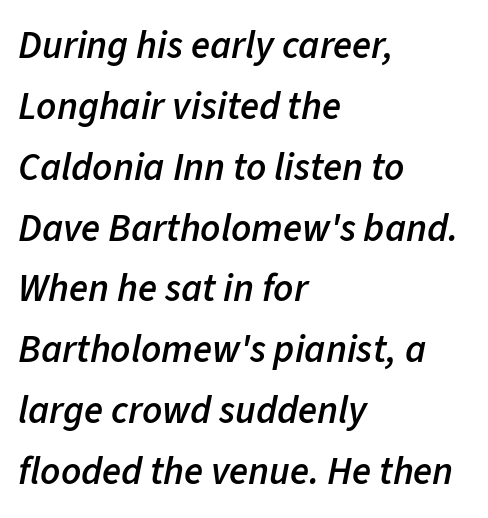
{"italic": "yes", "lean": "right", "slant_degrees": 11, "bold": "semi", "weight": "semibold", "width": "normal", "stroke_contrast": "low", "x_height": "medium", "monospaced": "no", "underline": "no", "align": "left", "line_spacing": "normal", "line_spacing_ratio": 1.56, "letter_spacing": "normal", "letter_spacing_em": 0.0, "glyph_px": 39}
